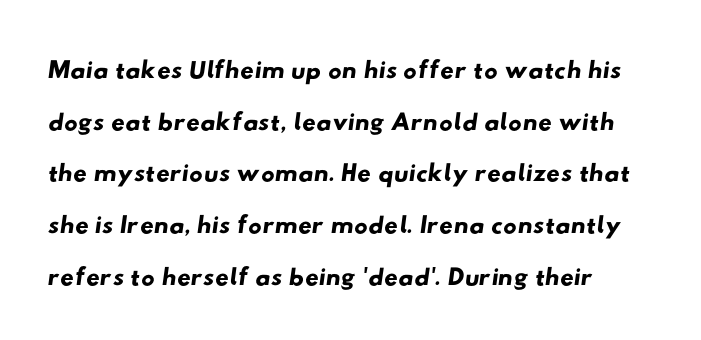
The image shows 38 px wide sans-serif type; set left-aligned, normal line spacing (1.36x), normal letter spacing, not underlined; low stroke contrast and a small x-height.
